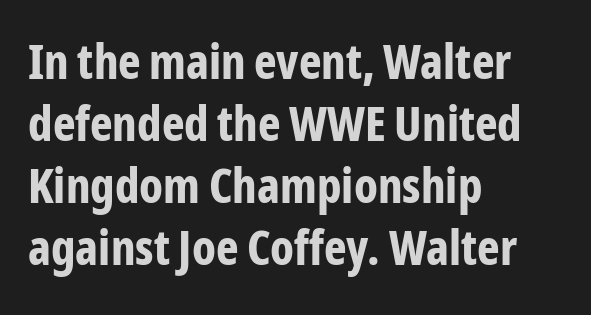
Q: Is the text bold? A: Yes.
Q: Is the text italic (slanted)? A: No, it is upright.
Q: Is the typeface a serif or a sans-serif typeface? A: Sans-serif.
Q: Is the text underlined? A: No.
Q: How is the paragraph aligned? A: Left-aligned.
Q: Is the spacing between letters normal or unusually wide? A: Normal.
Q: Is the spacing between lines tight, normal or loose? A: Normal.
Q: Width (condensed, normal, or wide)? A: Condensed.
Q: Stroke contrast? A: Low.
Q: x-height? A: Medium.
Q: Monospaced? A: No.
